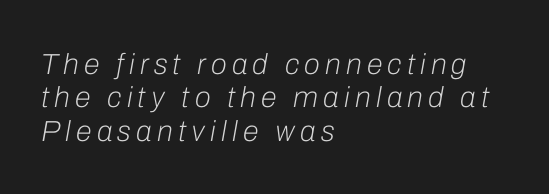
The image shows 29 px light type, italic (leaning right); set left-aligned, tight line spacing (1.15x), not underlined; low stroke contrast and a medium x-height.
